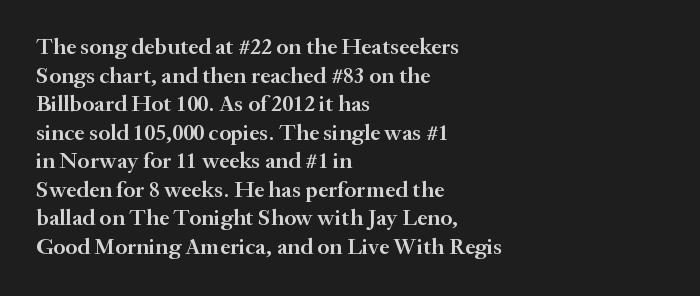
The image shows 23 px text type, upright; set left-aligned, line spacing 1.24x, normal letter spacing, not underlined.
